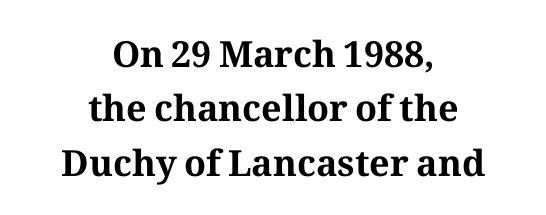
The image shows 36 px bold serif type, upright; set centered, normal line spacing (1.51x), normal letter spacing, not underlined; medium stroke contrast and a medium x-height.
